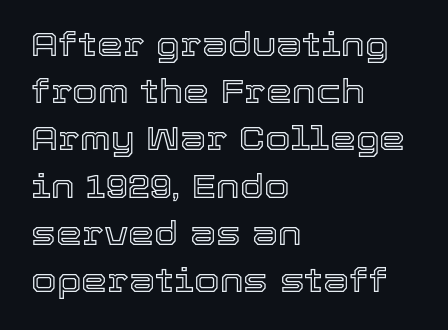
{"italic": "no", "width": "normal", "x_height": "medium", "monospaced": "no", "underline": "no", "align": "left", "line_spacing": "normal", "line_spacing_ratio": 1.43, "letter_spacing": "normal", "letter_spacing_em": 0.0, "glyph_px": 33}
